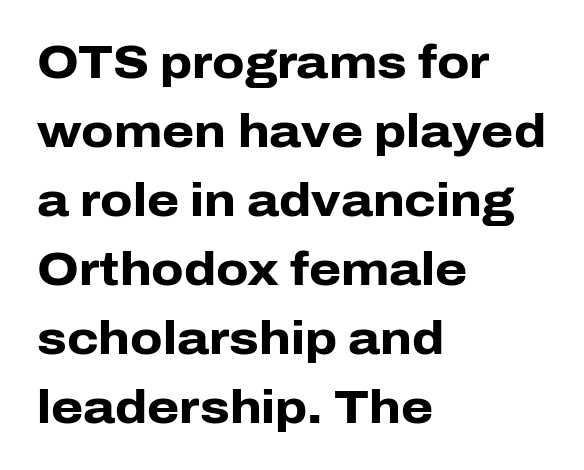
Each word holds together tightly as a unit, with standard inter-letter gaps. This sample has the flowing, uneven cadence of proportional lettering. Every row of glyphs begins at an identical x-position on the left. This is the regular roman posture of the typeface.
